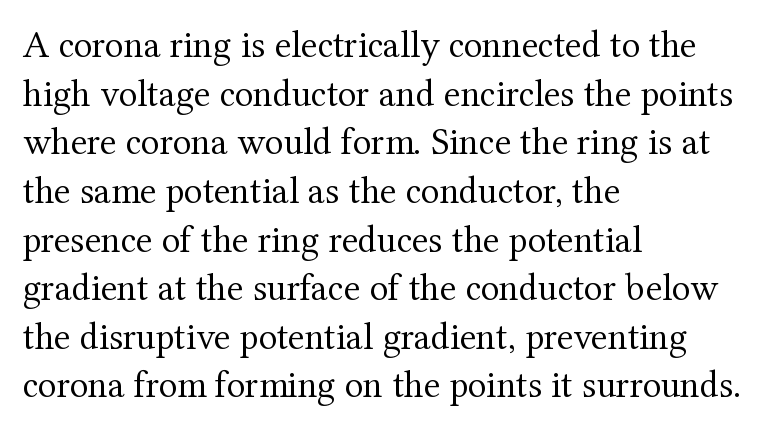
The image shows 38 px regular-weight serif type, upright; set left-aligned, normal line spacing (1.28x), normal letter spacing, not underlined; medium stroke contrast and a medium x-height.
